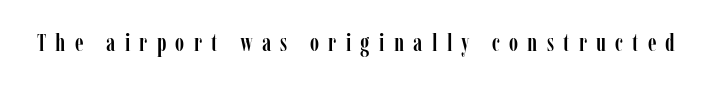
{"italic": "no", "underline": "no", "letter_spacing": "wide", "letter_spacing_em": 0.37, "glyph_px": 25}
